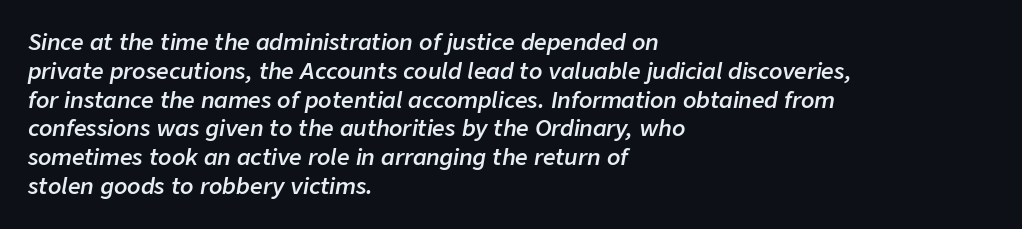
Q: Is the text bold? A: Semi-bold.
Q: Is the text italic (slanted)? A: Yes, it leans right by about 9 degrees.
Q: Is the text underlined? A: No.
Q: How is the paragraph aligned? A: Left-aligned.
Q: Is the spacing between letters normal or unusually wide? A: Normal.
Q: Is the spacing between lines tight, normal or loose? A: Normal.
